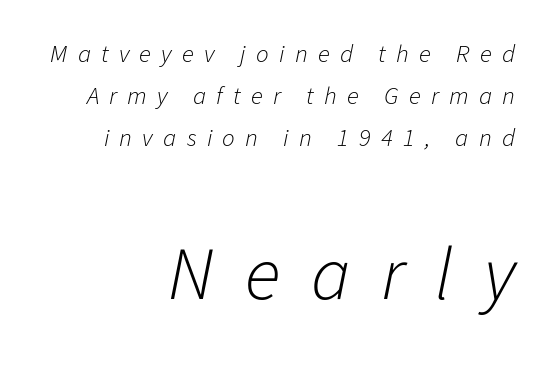
The glyphs are unaccompanied by any horizontal stroke below them. Evenly set lines give the paragraph a standard silhouette. Weight: regular or lighter. Top chunk: small. Bottom chunk: large.
